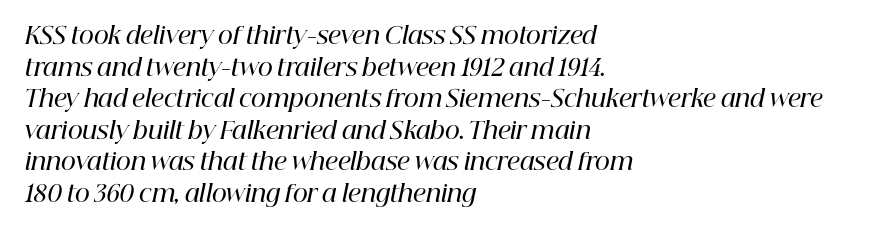
{"italic": "yes", "lean": "right", "slant_degrees": 12, "bold": "semi", "underline": "no", "align": "left", "line_spacing": "normal", "line_spacing_ratio": 1.37, "letter_spacing": "normal", "letter_spacing_em": 0.0, "glyph_px": 23}
